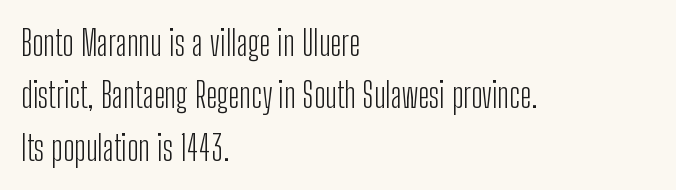
The image shows 35 px light, condensed sans-serif type, upright; set left-aligned, normal line spacing (1.5x), normal letter spacing, not underlined; low stroke contrast and a medium x-height.
